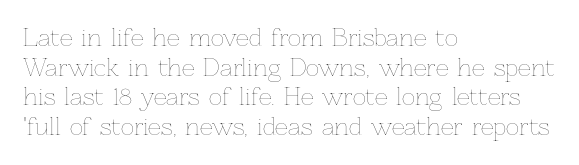
The image shows 23 px text type, upright; set left-aligned, normal line spacing (1.29x), normal letter spacing, not underlined.
